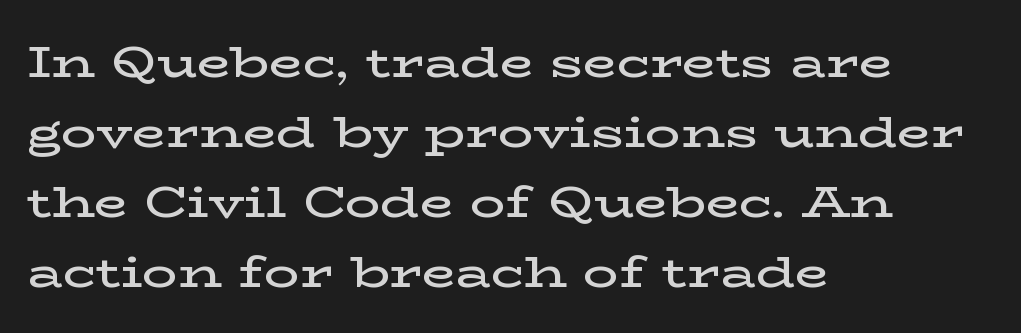
Note the varied advance widths — an 'i' is clearly narrower than an 'm'. Set as a demibold, roughly 600 on the weight scale. Horizontal bands of white between lines are of average thickness. This is serif lettering, the kind often seen in printed books.
